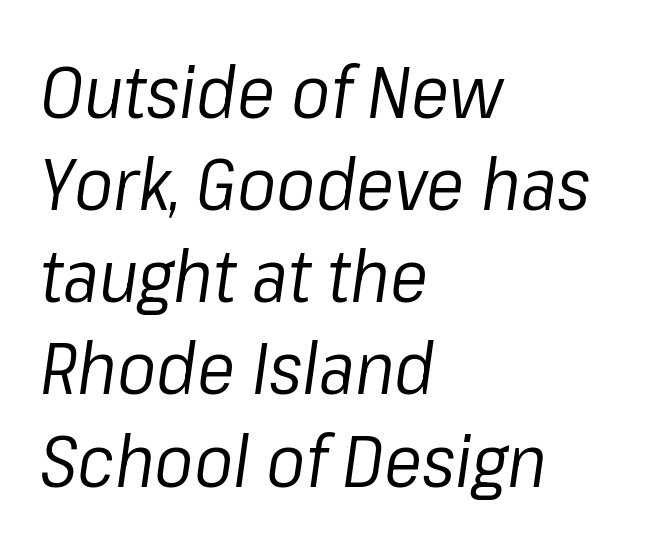
Q: Is the text bold? A: No.
Q: Is the text italic (slanted)? A: Yes, it leans right by about 8 degrees.
Q: Is the text underlined? A: No.
Q: How is the paragraph aligned? A: Left-aligned.
Q: Is the spacing between letters normal or unusually wide? A: Normal.
Q: Is the spacing between lines tight, normal or loose? A: Normal.
Q: Width (condensed, normal, or wide)? A: Normal.
Q: Stroke contrast? A: Low.
Q: x-height? A: Medium.
Q: Monospaced? A: No.
